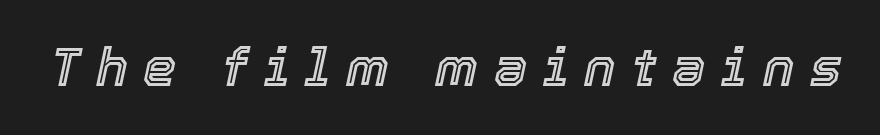
The image shows 53 px text type, italic (leaning right); set unusually wide letter spacing (+0.3 em), not underlined; a medium x-height.
